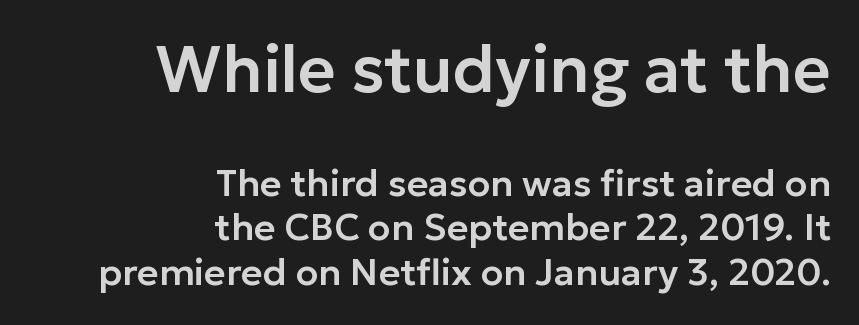
{"serif": "no", "italic": "no", "width": "normal", "stroke_contrast": "low", "x_height": "medium", "monospaced": "no", "underline": "no", "align": "right", "line_spacing_ratio": 1.21, "letter_spacing": "normal", "letter_spacing_em": 0.0, "larger_block": "first", "size_ratio": 1.76, "glyph_px": 65}
